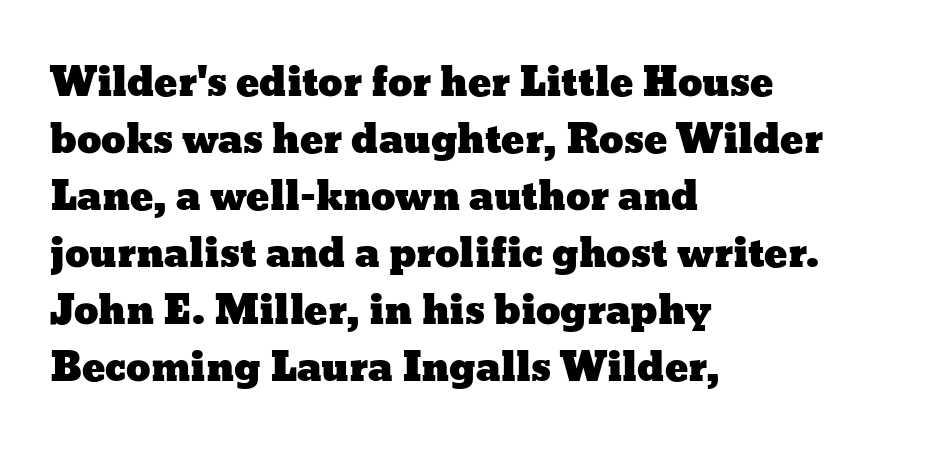
Q: Is the text italic (slanted)? A: No, it is upright.
Q: Is the text underlined? A: No.
Q: How is the paragraph aligned? A: Left-aligned.
Q: Is the spacing between letters normal or unusually wide? A: Normal.
Q: Is the spacing between lines tight, normal or loose? A: Normal.
Q: Width (condensed, normal, or wide)? A: Wide.
Q: Stroke contrast? A: Low.
Q: x-height? A: Medium.
Q: Monospaced? A: No.
